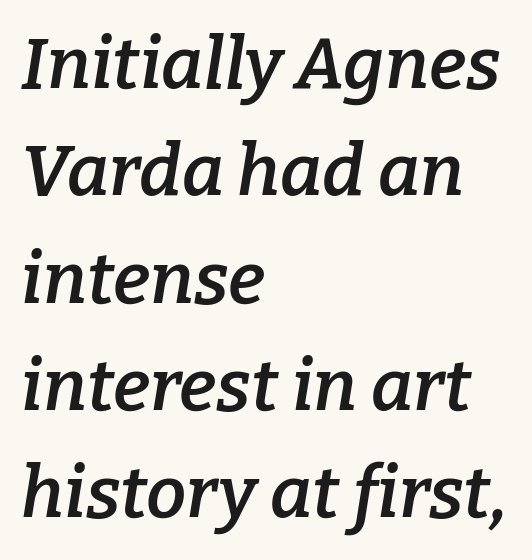
Q: Is the text bold? A: Semi-bold.
Q: Is the text italic (slanted)? A: Yes, it leans right by about 9 degrees.
Q: Is the typeface a serif or a sans-serif typeface? A: Serif.
Q: Is the text underlined? A: No.
Q: How is the paragraph aligned? A: Left-aligned.
Q: Is the spacing between letters normal or unusually wide? A: Normal.
Q: Is the spacing between lines tight, normal or loose? A: Normal.
Q: Width (condensed, normal, or wide)? A: Normal.
Q: Stroke contrast? A: Low.
Q: x-height? A: Medium.
Q: Monospaced? A: No.
